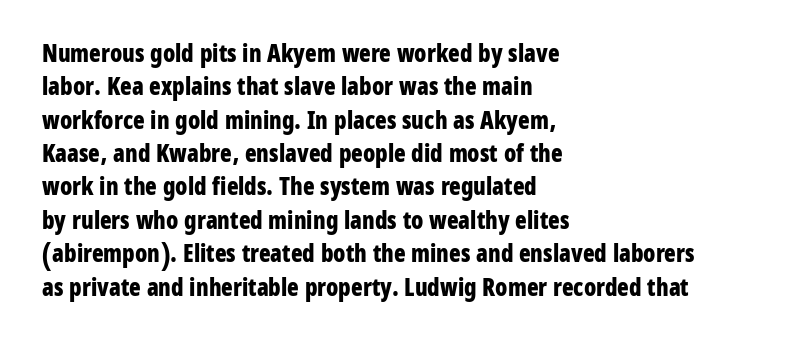
The image shows 24 px bold type, upright; set left-aligned, normal line spacing (1.39x), normal letter spacing, not underlined.
